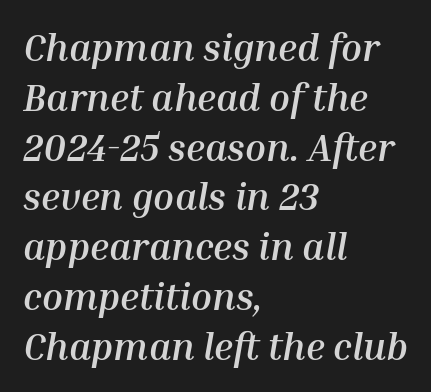
{"italic": "yes", "lean": "right", "slant_degrees": 10, "bold": "yes", "weight": "semibold", "width": "normal", "stroke_contrast": "medium", "x_height": "medium", "monospaced": "no", "underline": "no", "align": "left", "line_spacing": "normal", "line_spacing_ratio": 1.31, "letter_spacing": "normal", "letter_spacing_em": 0.0, "glyph_px": 38}
